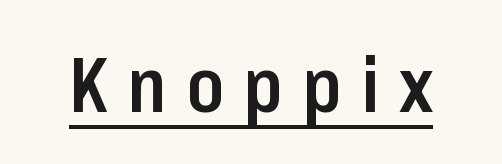
{"serif": "no", "italic": "no", "bold": "semi", "weight": "semibold", "width": "condensed", "stroke_contrast": "low", "x_height": "medium", "monospaced": "no", "underline": "yes", "letter_spacing": "wide", "letter_spacing_em": 0.25, "glyph_px": 76}
